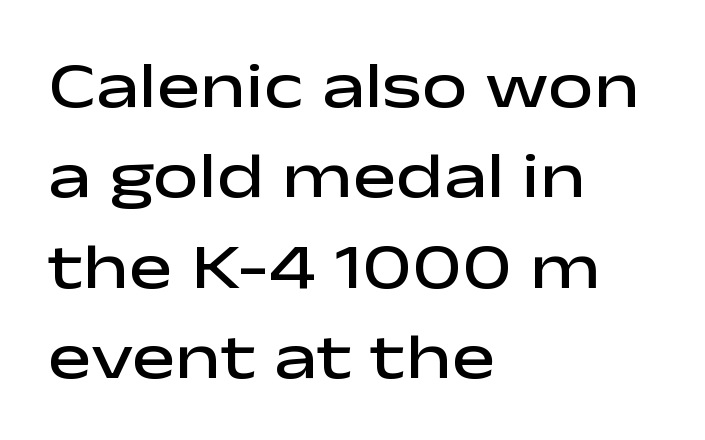
The space between consecutive lines is moderate. Examine the stroke ends and you'll find no serifs. The space beneath each line is pristine and unruled. A roman cut, with each character standing at attention. Emphasis by weight is partial: semibold.
